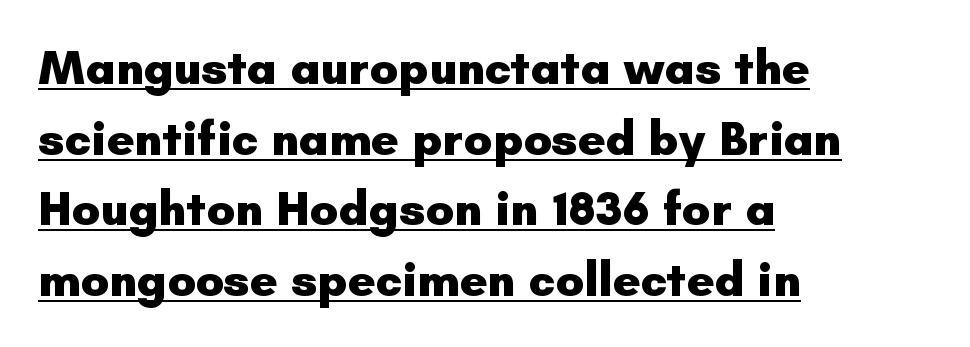
These lines sit exactly where default settings would place them. There is no visible air inserted between adjacent glyphs. Think of a printed novel: that variable character pitch is what you see here. Line starts are locked; line ends wander.
